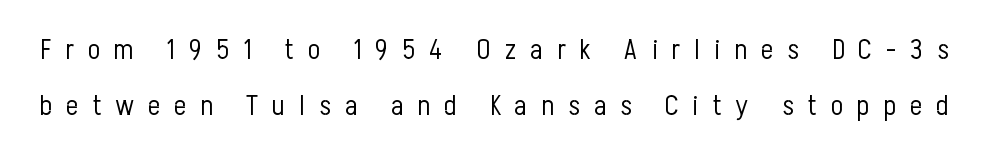
Posture: upright roman. The characters display no serif detailing; their extremities are plain. A light-to-regular cut is what we see here. Proportional: the letters do not fall into vertical columns. The line texture is sparse and dotted thanks to wide tracking.
